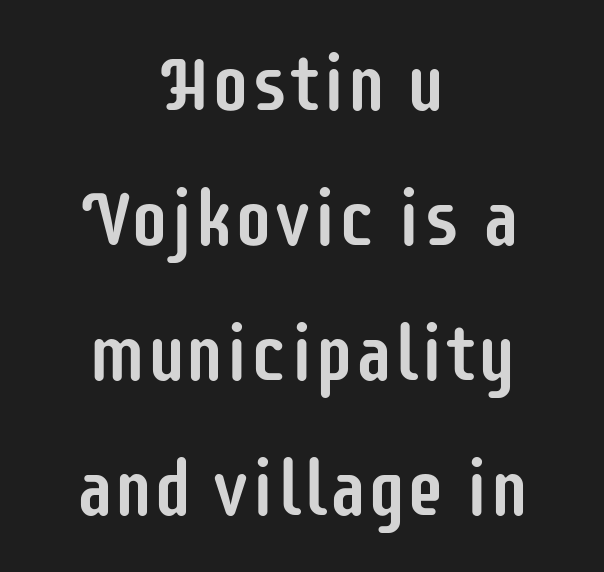
{"serif": "no", "italic": "no", "width": "condensed", "stroke_contrast": "low", "x_height": "large", "monospaced": "no", "underline": "no", "align": "center", "line_spacing_ratio": 1.73, "letter_spacing": "normal", "letter_spacing_em": 0.0, "glyph_px": 78}
